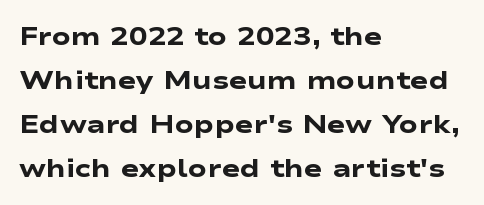
Q: Is the text bold? A: Yes.
Q: Is the text underlined? A: No.
Q: How is the paragraph aligned? A: Left-aligned.
Q: Is the spacing between letters normal or unusually wide? A: Normal.
